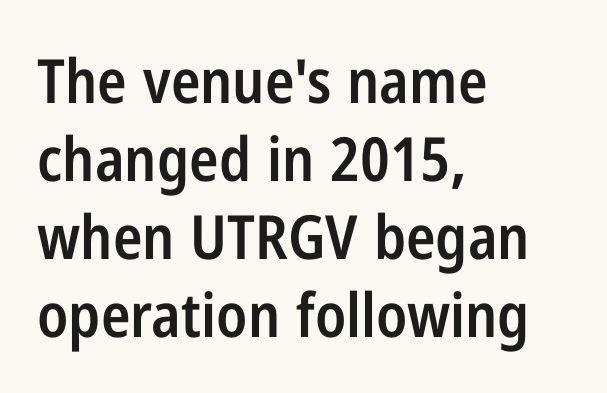
{"serif": "no", "italic": "no", "bold": "semi", "weight": "semibold", "width": "condensed", "stroke_contrast": "low", "x_height": "medium", "monospaced": "no", "underline": "no", "align": "left", "line_spacing": "normal", "line_spacing_ratio": 1.28, "letter_spacing": "normal", "letter_spacing_em": 0.0, "glyph_px": 61}
